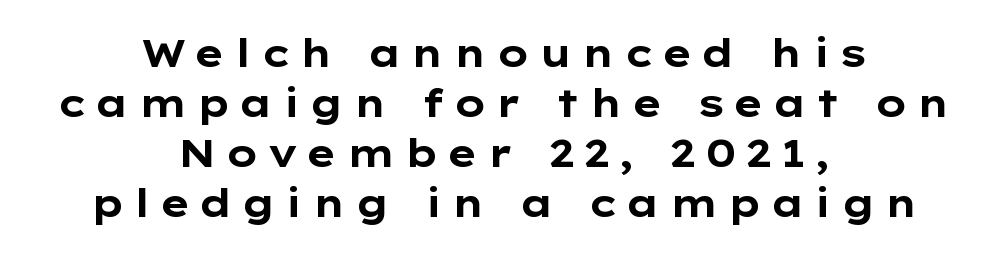
Q: Is the text bold? A: Yes.
Q: Is the text italic (slanted)? A: No, it is upright.
Q: Is the typeface a serif or a sans-serif typeface? A: Sans-serif.
Q: Is the text underlined? A: No.
Q: How is the paragraph aligned? A: Centered.
Q: Is the spacing between letters normal or unusually wide? A: Unusually wide.
Q: Is the spacing between lines tight, normal or loose? A: Normal.
Q: Width (condensed, normal, or wide)? A: Wide.
Q: Stroke contrast? A: Low.
Q: x-height? A: Medium.
Q: Monospaced? A: No.
